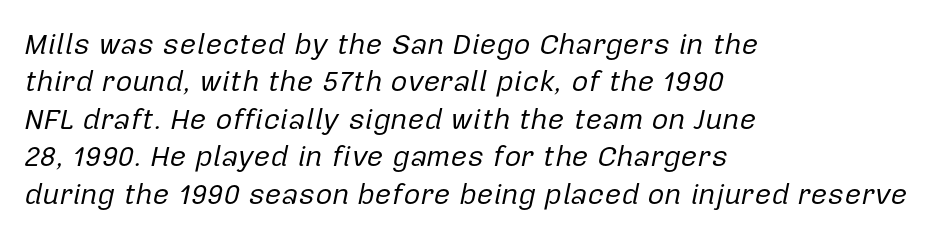
Compared with a typical body face, this is equally light or lighter still. Nobody drew a line under any word here. Tall strokes in this sample are angled rather than plumb. What stands out about the letter spacing? Nothing — it is the standard amount. Character widths vary here, with narrow letters taking less room than wide ones.
